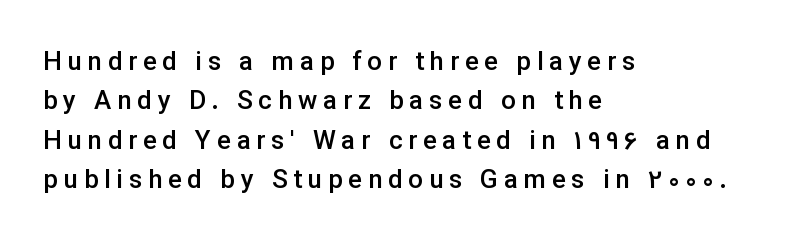
On the weight axis this lands at semibold, roughly 600. This sample uses an upright cut, with every glyph sitting square on the baseline. The lines in this sample share a left origin and differ only in where they stop. Is there much room between lines? A standard amount, neither cramped nor airy.
